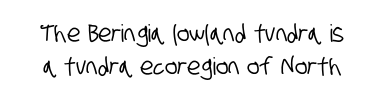
Q: Is the text underlined? A: No.
Q: Is the spacing between letters normal or unusually wide? A: Normal.
Q: Is the spacing between lines tight, normal or loose? A: Normal.
